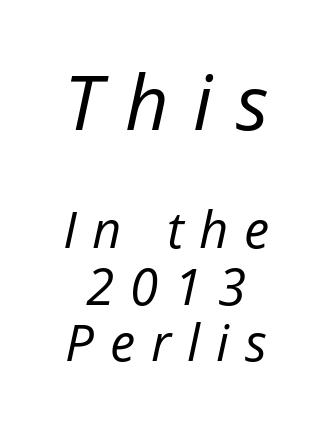
Q: Is the text bold? A: No.
Q: Is the text italic (slanted)? A: Yes, it leans right by about 12 degrees.
Q: Is the text underlined? A: No.
Q: How is the paragraph aligned? A: Centered.
Q: Is the spacing between letters normal or unusually wide? A: Unusually wide.
Q: Is the spacing between lines tight, normal or loose? A: Tight.
Q: Which block of text is set in a larger size, the first (top) or the second (bottom)? A: The first (top) one.
Q: Width (condensed, normal, or wide)? A: Normal.
Q: Stroke contrast? A: Low.
Q: x-height? A: Medium.
Q: Monospaced? A: No.
